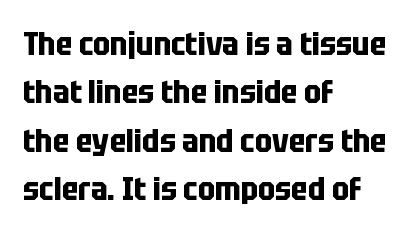
Q: Is the text bold? A: Yes.
Q: Is the text italic (slanted)? A: No, it is upright.
Q: Is the typeface a serif or a sans-serif typeface? A: Sans-serif.
Q: Is the text underlined? A: No.
Q: How is the paragraph aligned? A: Left-aligned.
Q: Is the spacing between letters normal or unusually wide? A: Normal.
Q: Is the spacing between lines tight, normal or loose? A: Normal.
Q: Width (condensed, normal, or wide)? A: Condensed.
Q: Stroke contrast? A: Low.
Q: x-height? A: Large.
Q: Monospaced? A: No.
